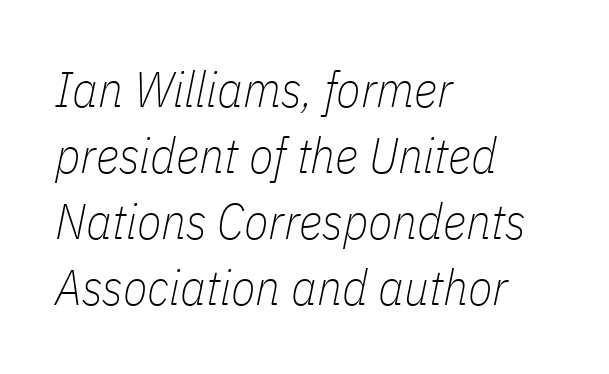
These lines are rendered in a variable-pitch font. Regular leading. Words float on clear page, feet unadorned. These glyphs show unthickened strokes, regular width or finer.
